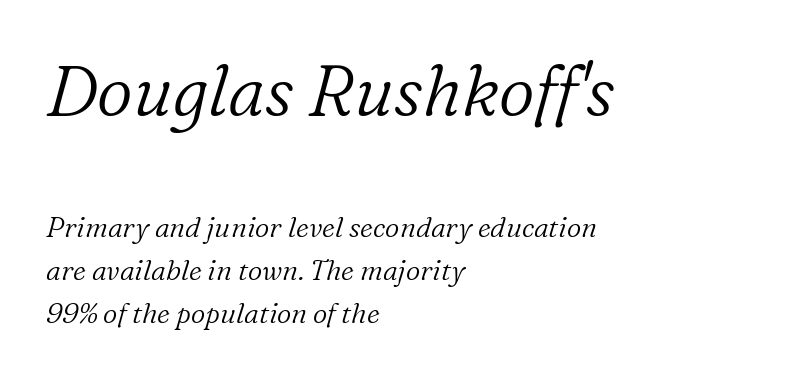
Q: Is the text bold? A: No.
Q: Is the text italic (slanted)? A: Yes, it leans right by about 16 degrees.
Q: Is the typeface a serif or a sans-serif typeface? A: Serif.
Q: Is the text underlined? A: No.
Q: How is the paragraph aligned? A: Left-aligned.
Q: Is the spacing between letters normal or unusually wide? A: Normal.
Q: Is the spacing between lines tight, normal or loose? A: Normal.
Q: Which block of text is set in a larger size, the first (top) or the second (bottom)? A: The first (top) one.
Q: Width (condensed, normal, or wide)? A: Normal.
Q: Stroke contrast? A: Low.
Q: x-height? A: Medium.
Q: Monospaced? A: No.
